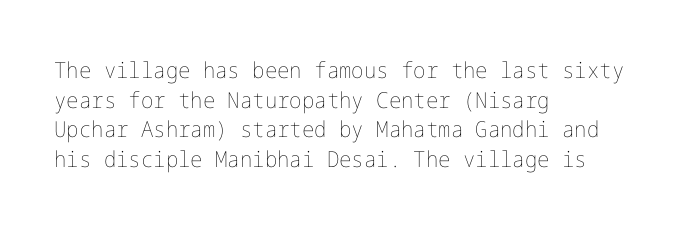
{"italic": "no", "bold": "no", "underline": "no", "align": "left", "line_spacing": "normal", "line_spacing_ratio": 1.35, "letter_spacing": "normal", "letter_spacing_em": 0.0, "glyph_px": 22}
